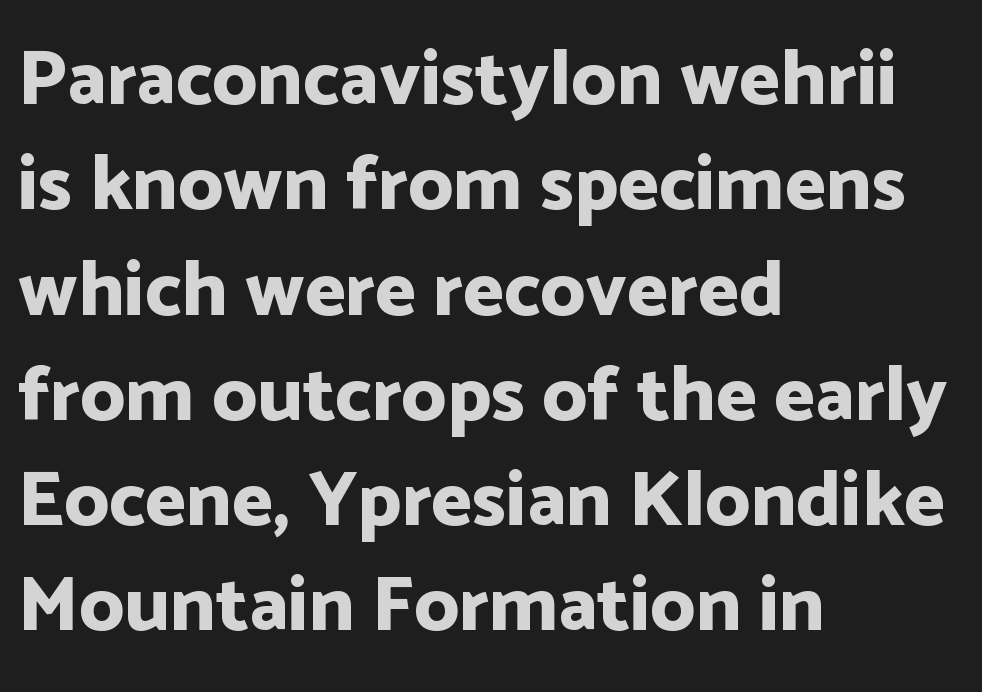
The image shows 78 px bold sans-serif type, upright; set left-aligned, normal line spacing (1.35x), normal letter spacing, not underlined; low stroke contrast and a medium x-height.
